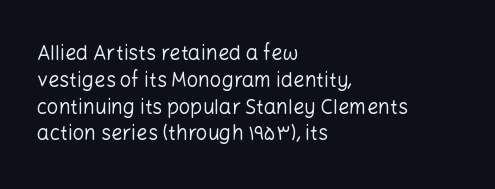
Q: Is the text bold? A: No.
Q: Is the text italic (slanted)? A: No, it is upright.
Q: Is the text underlined? A: No.
Q: How is the paragraph aligned? A: Left-aligned.
Q: Is the spacing between letters normal or unusually wide? A: Normal.
Q: Is the spacing between lines tight, normal or loose? A: Normal.
